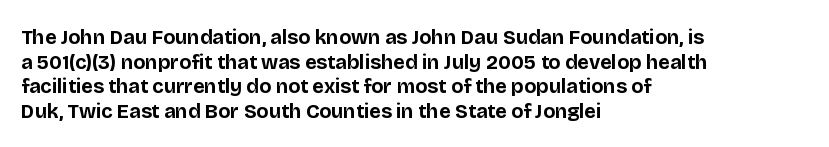
{"italic": "no", "bold": "yes", "underline": "no", "align": "left", "line_spacing_ratio": 1.23, "letter_spacing": "normal", "letter_spacing_em": 0.0, "glyph_px": 20}
